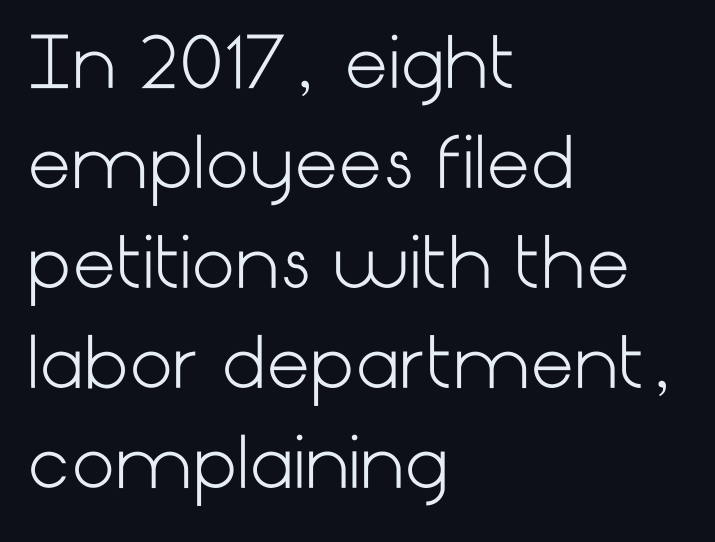
These lines were composed using upright roman letters. What stands out about the letter spacing? Nothing — it is the standard amount. A classic flush-left, rag-right setting is used for this passage. Vertically, the passage feels balanced, rows spaced as you'd expect. The strokes carry an ordinary text weight at most.
